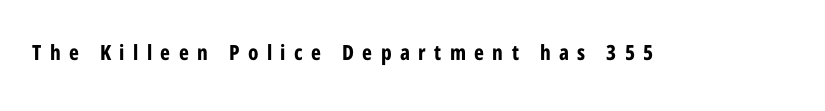
{"italic": "no", "bold": "yes", "underline": "no", "letter_spacing": "wide", "letter_spacing_em": 0.4, "glyph_px": 21}
